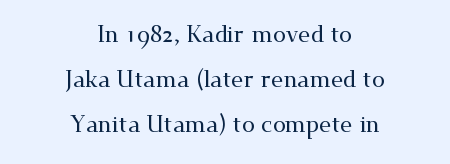
Default kerning and tracking; the words read as compact shapes. How would I describe the line gaps? Wide and relaxed. Anything drawn beneath the words? Only blank space. Layout note: lines centered. You can tell it's not italic because the verticals are truly vertical.
